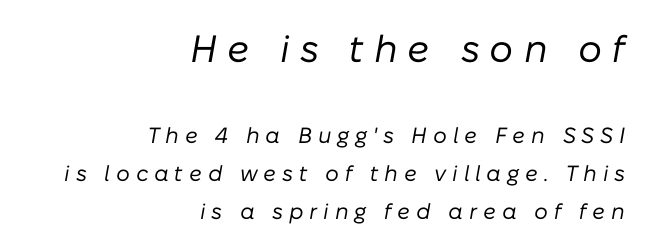
The image shows 38 px regular-weight type, italic (leaning right); set right-aligned, line spacing 1.73x, unusually wide letter spacing (+0.26 em), not underlined; the first (top) block is 1.73x larger; low stroke contrast and a medium x-height.
